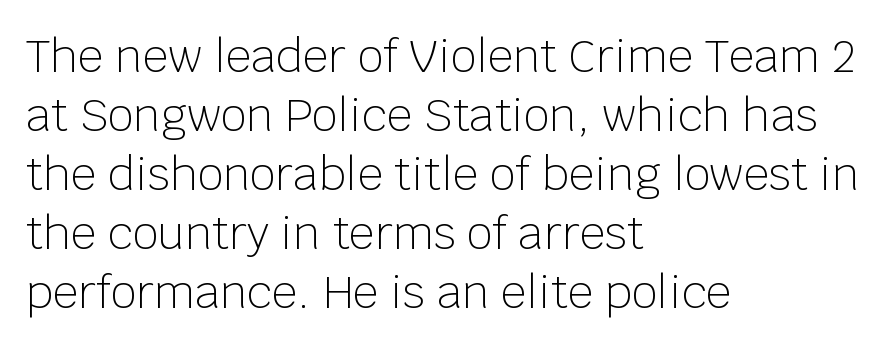
Q: Is the text bold? A: No.
Q: Is the text italic (slanted)? A: No, it is upright.
Q: Is the typeface a serif or a sans-serif typeface? A: Sans-serif.
Q: Is the text underlined? A: No.
Q: How is the paragraph aligned? A: Left-aligned.
Q: Is the spacing between letters normal or unusually wide? A: Normal.
Q: Is the spacing between lines tight, normal or loose? A: Normal.
Q: Width (condensed, normal, or wide)? A: Normal.
Q: Stroke contrast? A: Low.
Q: x-height? A: Large.
Q: Monospaced? A: No.
